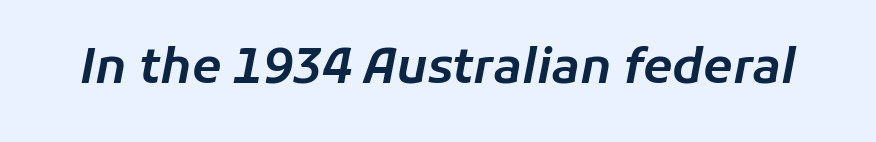
The image shows 48 px text type, italic (leaning right); set normal letter spacing, not underlined; low stroke contrast and a medium x-height.
